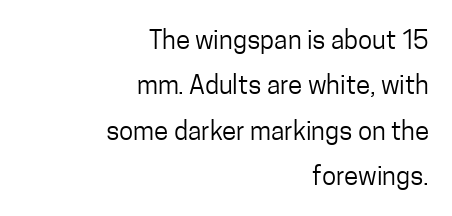
Q: Is the text bold? A: No.
Q: Is the text italic (slanted)? A: No, it is upright.
Q: Is the text underlined? A: No.
Q: How is the paragraph aligned? A: Right-aligned.
Q: Is the spacing between letters normal or unusually wide? A: Normal.
